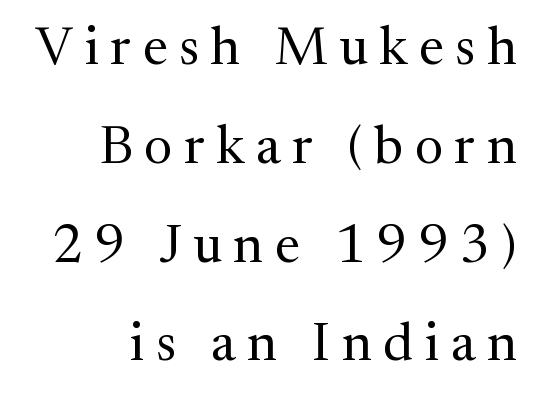
{"serif": "yes", "italic": "no", "bold": "no", "weight": "regular", "width": "normal", "stroke_contrast": "medium", "x_height": "medium", "monospaced": "no", "underline": "no", "align": "right", "line_spacing_ratio": 1.83, "letter_spacing": "wide", "letter_spacing_em": 0.21, "glyph_px": 54}
